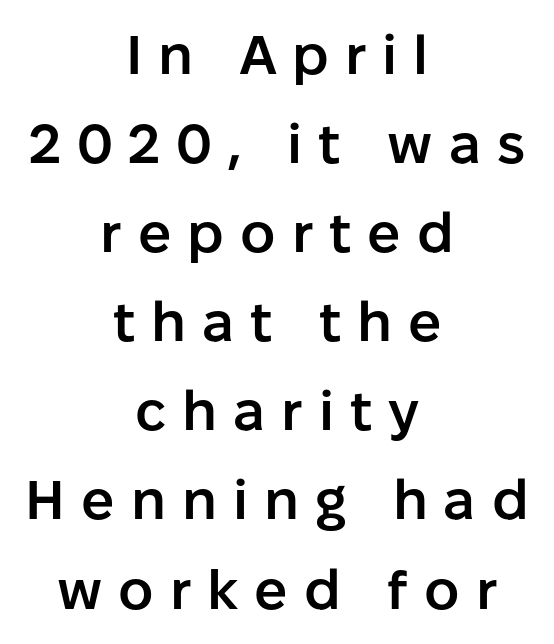
{"serif": "no", "italic": "no", "bold": "semi", "weight": "semibold", "width": "normal", "stroke_contrast": "low", "x_height": "medium", "monospaced": "no", "underline": "no", "align": "center", "line_spacing": "normal", "line_spacing_ratio": 1.62, "letter_spacing": "wide", "letter_spacing_em": 0.29, "glyph_px": 55}
